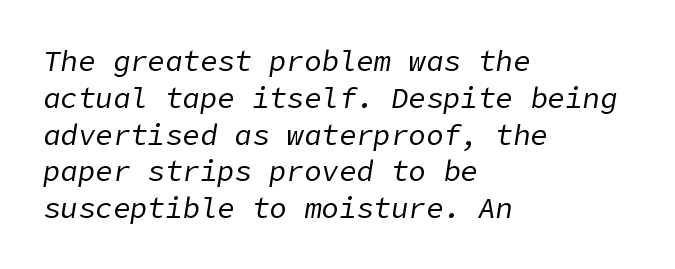
The tracking reads as untouched default to a designer's eye. The text block is weighted toward the left margin, trailing off unevenly rightward. Weight: not bold — regular or lighter. Quick note: underline off. Italic: yes, the glyphs are oblique.
